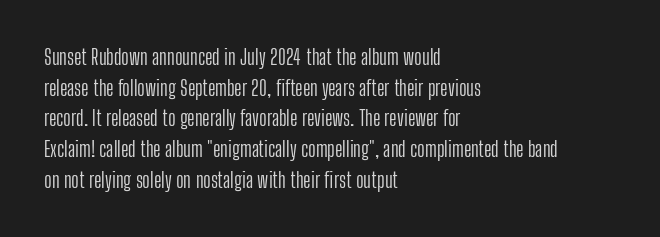
Q: Is the text bold? A: No.
Q: Is the text italic (slanted)? A: No, it is upright.
Q: Is the text underlined? A: No.
Q: How is the paragraph aligned? A: Left-aligned.
Q: Is the spacing between letters normal or unusually wide? A: Normal.
Q: Is the spacing between lines tight, normal or loose? A: Normal.
